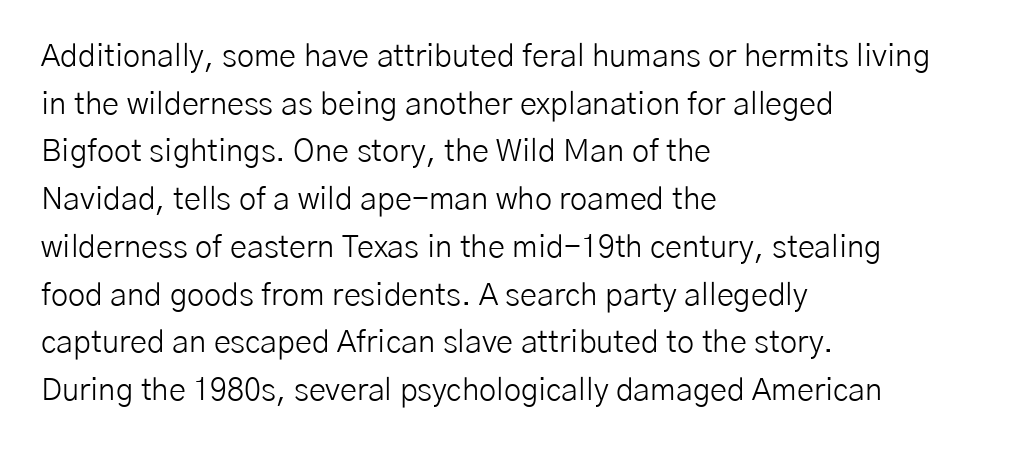
Q: Is the text bold? A: No.
Q: Is the text italic (slanted)? A: No, it is upright.
Q: Is the typeface a serif or a sans-serif typeface? A: Sans-serif.
Q: Is the text underlined? A: No.
Q: How is the paragraph aligned? A: Left-aligned.
Q: Is the spacing between letters normal or unusually wide? A: Normal.
Q: Is the spacing between lines tight, normal or loose? A: Normal.
Q: Width (condensed, normal, or wide)? A: Normal.
Q: Stroke contrast? A: Low.
Q: x-height? A: Medium.
Q: Monospaced? A: No.
